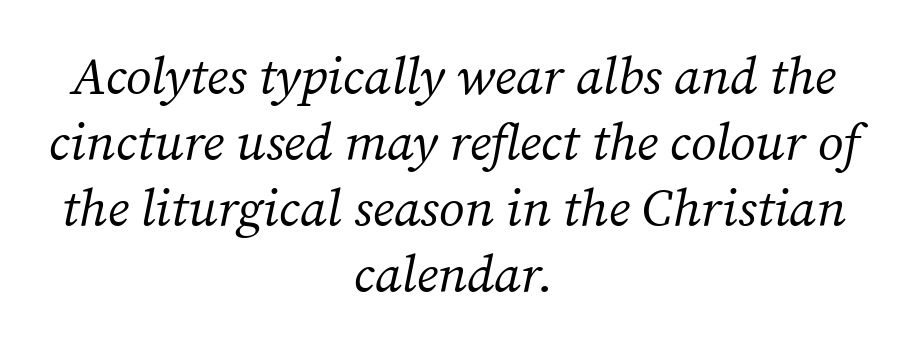
{"serif": "yes", "italic": "yes", "lean": "right", "slant_degrees": 12, "bold": "no", "weight": "regular", "width": "normal", "stroke_contrast": "medium", "x_height": "medium", "monospaced": "no", "underline": "no", "align": "center", "line_spacing": "normal", "line_spacing_ratio": 1.27, "letter_spacing": "normal", "letter_spacing_em": 0.0, "glyph_px": 52}
